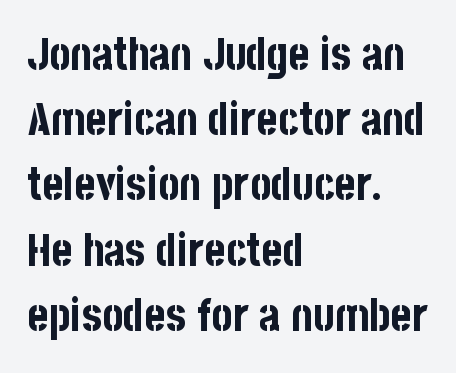
Q: Is the text bold? A: Yes.
Q: Is the text italic (slanted)? A: No, it is upright.
Q: Is the typeface a serif or a sans-serif typeface? A: Sans-serif.
Q: Is the text underlined? A: No.
Q: How is the paragraph aligned? A: Left-aligned.
Q: Is the spacing between letters normal or unusually wide? A: Normal.
Q: Is the spacing between lines tight, normal or loose? A: Normal.
Q: Width (condensed, normal, or wide)? A: Condensed.
Q: Stroke contrast? A: Low.
Q: x-height? A: Large.
Q: Monospaced? A: No.
